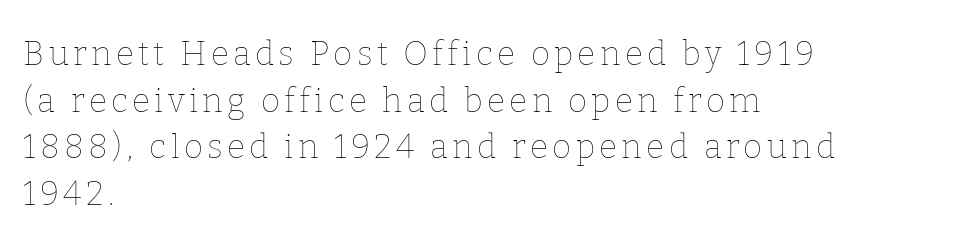
Q: Is the text bold? A: No.
Q: Is the text italic (slanted)? A: No, it is upright.
Q: Is the text underlined? A: No.
Q: How is the paragraph aligned? A: Left-aligned.
Q: Is the spacing between lines tight, normal or loose? A: Normal.
Q: Width (condensed, normal, or wide)? A: Normal.
Q: Stroke contrast? A: Low.
Q: x-height? A: Medium.
Q: Monospaced? A: No.
